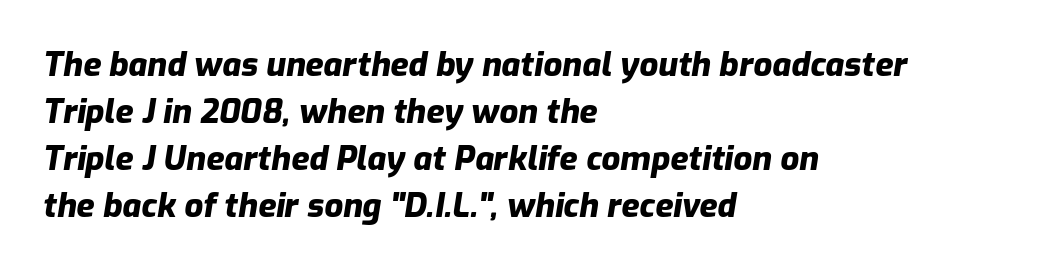
{"italic": "yes", "lean": "right", "slant_degrees": 9, "bold": "yes", "weight": "heavy", "width": "normal", "stroke_contrast": "low", "x_height": "medium", "monospaced": "no", "underline": "no", "align": "left", "line_spacing": "normal", "line_spacing_ratio": 1.42, "letter_spacing": "normal", "letter_spacing_em": 0.0, "glyph_px": 33}
